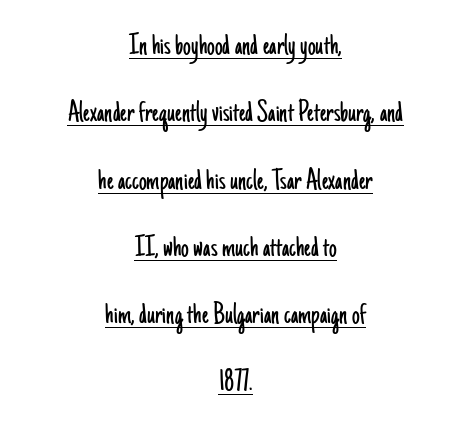
The image shows 31 px light, condensed sans-serif type, upright; set centered, loose line spacing (2.17x), normal letter spacing, underlined; low stroke contrast and a small x-height.
